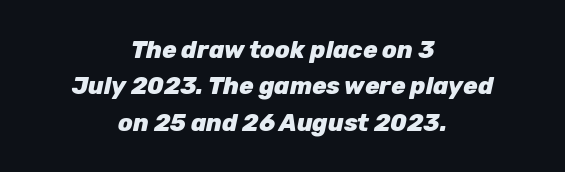
Q: Is the text bold? A: Yes.
Q: Is the text italic (slanted)? A: Yes, it leans right by about 12 degrees.
Q: Is the text underlined? A: No.
Q: How is the paragraph aligned? A: Centered.
Q: Is the spacing between letters normal or unusually wide? A: Normal.
Q: Is the spacing between lines tight, normal or loose? A: Normal.
